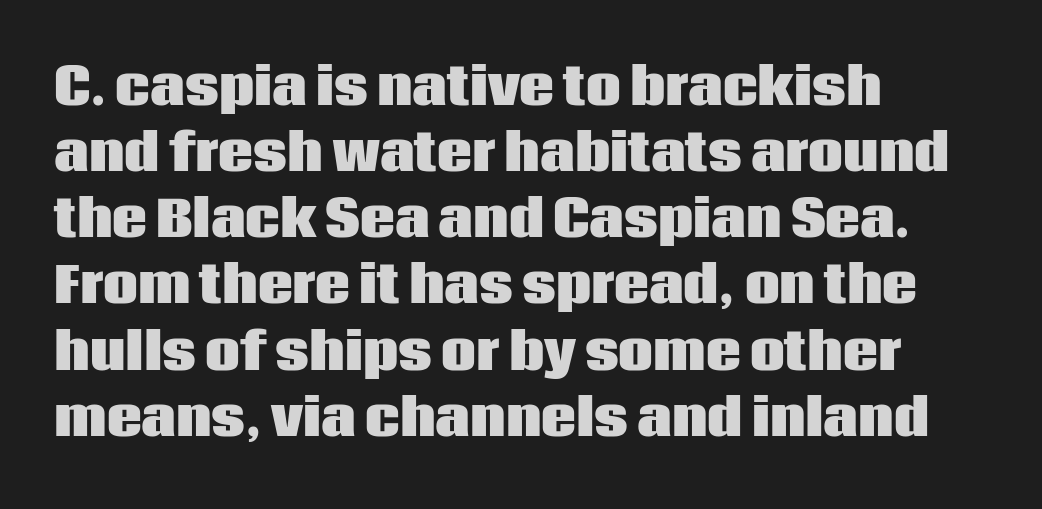
Q: Is the text bold? A: Yes.
Q: Is the text italic (slanted)? A: No, it is upright.
Q: Is the typeface a serif or a sans-serif typeface? A: Sans-serif.
Q: Is the text underlined? A: No.
Q: How is the paragraph aligned? A: Left-aligned.
Q: Is the spacing between letters normal or unusually wide? A: Normal.
Q: Is the spacing between lines tight, normal or loose? A: Normal.
Q: Width (condensed, normal, or wide)? A: Normal.
Q: Stroke contrast? A: Low.
Q: x-height? A: Large.
Q: Monospaced? A: No.
